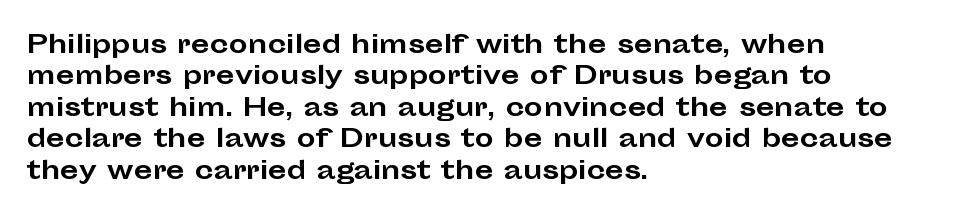
The image shows 24 px bold type, upright; set left-aligned, normal line spacing (1.31x), normal letter spacing, not underlined.
